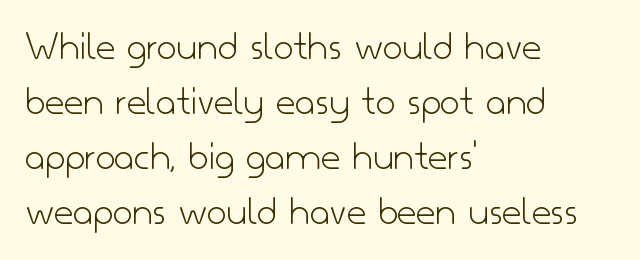
Q: Is the text bold? A: No.
Q: Is the text italic (slanted)? A: No, it is upright.
Q: Is the typeface a serif or a sans-serif typeface? A: Sans-serif.
Q: Is the text underlined? A: No.
Q: How is the paragraph aligned? A: Left-aligned.
Q: Is the spacing between letters normal or unusually wide? A: Normal.
Q: Is the spacing between lines tight, normal or loose? A: Normal.
Q: Width (condensed, normal, or wide)? A: Normal.
Q: Stroke contrast? A: Low.
Q: x-height? A: Small.
Q: Monospaced? A: No.
